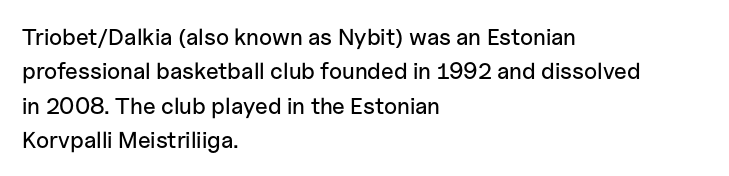
If you drew a ruler down the left edge, every line would touch it. Any mark beneath the type? The region is blank. Vertical spacing — default. It's the straight-up-and-down kind of type.
